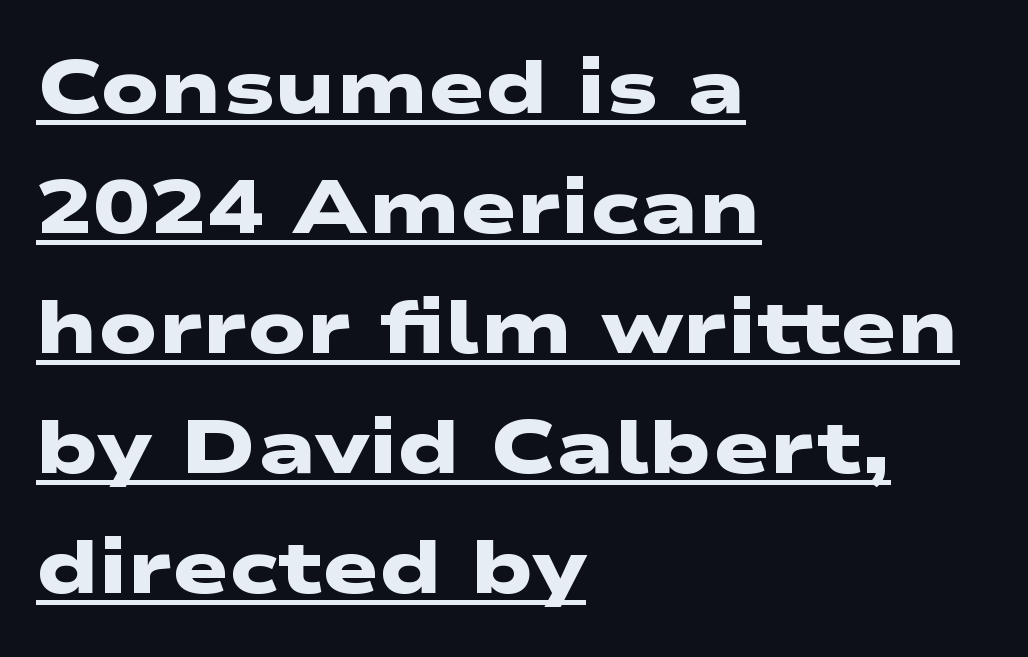
{"serif": "no", "bold": "yes", "weight": "heavy", "width": "wide", "stroke_contrast": "low", "x_height": "medium", "monospaced": "no", "underline": "yes", "align": "left", "line_spacing": "normal", "line_spacing_ratio": 1.58, "letter_spacing": "normal", "letter_spacing_em": 0.0, "glyph_px": 76}
